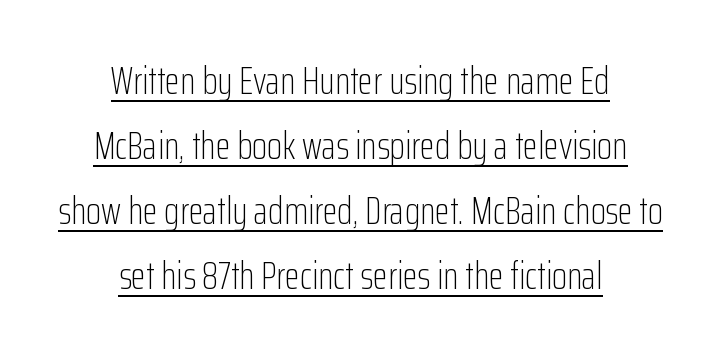
Nothing sits at the stroke ends, so this counts as sans-serif. Underlining? Definitely there. This sample has the flowing, uneven cadence of proportional lettering. If you folded the block vertically in half, each line would mirror itself in length.
